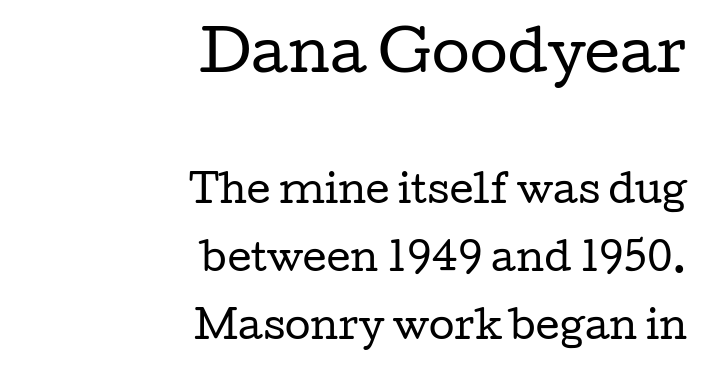
The image shows 55 px regular-weight, wide serif type, upright; set right-aligned, line spacing 1.84x, normal letter spacing, not underlined; the first (top) block is 1.49x larger; low stroke contrast and a medium x-height.
